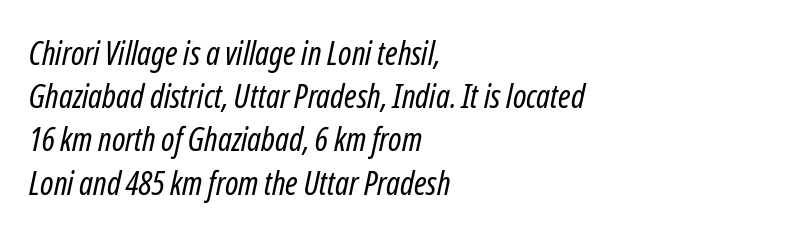
The image shows 33 px regular-weight, condensed type, italic (leaning right); set left-aligned, normal line spacing (1.31x), normal letter spacing, not underlined; low stroke contrast and a medium x-height.
